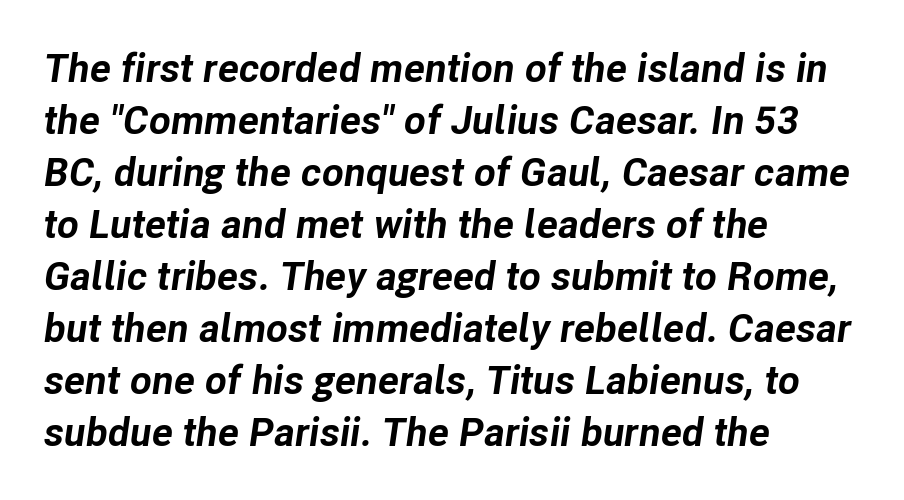
The image shows 40 px bold type, italic (leaning right); set left-aligned, normal line spacing (1.3x), normal letter spacing, not underlined; low stroke contrast and a medium x-height.
